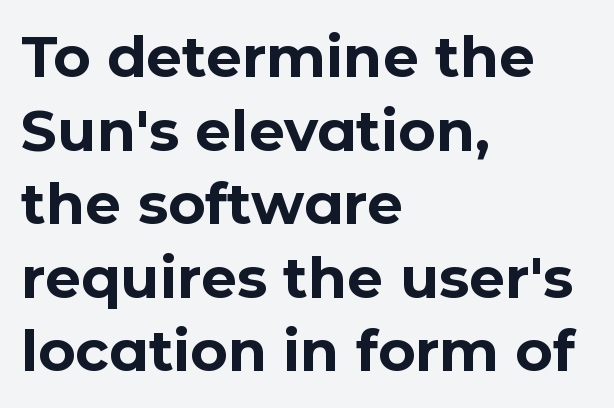
Letter spacing: default. The characters look thick and weighty, a clear bold. Looks like regular typesetting: each glyph gets only the width it needs. Nobody drew a line under any word here.
